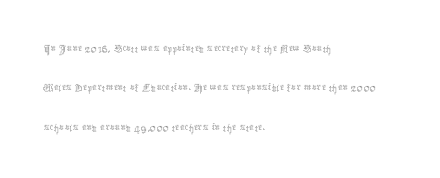
The image shows 25 px text type, upright; set left-aligned, normal line spacing (1.58x), normal letter spacing, not underlined.
